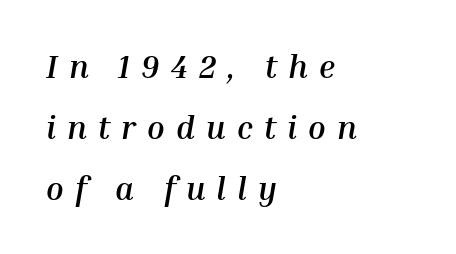
The paragraph shown leans on its left margin. The horizontal fit of the characters is loose and conspicuously gappy. Students, observe: this is what heavily led, spacious text looks like. Heavy, bold letterforms.
